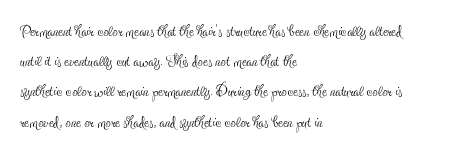
{"bold": "no", "underline": "no", "align": "left", "line_spacing": "normal", "line_spacing_ratio": 1.44, "letter_spacing": "normal", "letter_spacing_em": 0.0, "glyph_px": 21}
